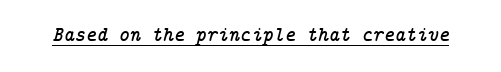
The image shows 21 px text type, italic (leaning right); set normal letter spacing, underlined.
